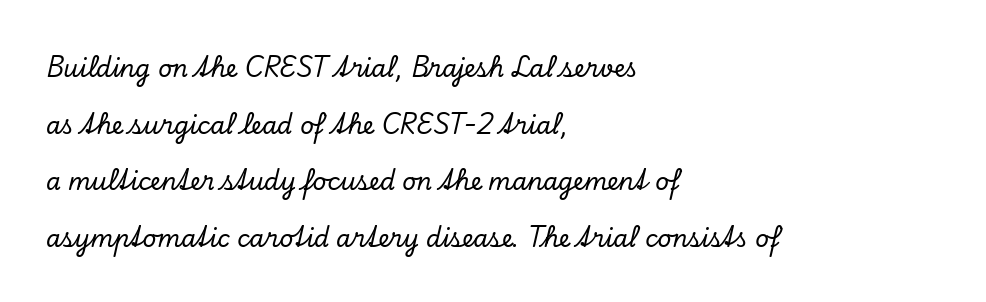
Q: Is the text italic (slanted)? A: Yes, it leans right by about 13 degrees.
Q: Is the text underlined? A: No.
Q: How is the paragraph aligned? A: Left-aligned.
Q: Is the spacing between letters normal or unusually wide? A: Normal.
Q: Is the spacing between lines tight, normal or loose? A: Loose.
